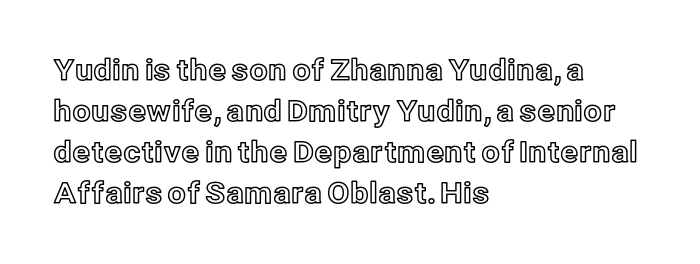
{"italic": "no", "width": "normal", "x_height": "medium", "monospaced": "no", "underline": "no", "align": "left", "line_spacing": "normal", "line_spacing_ratio": 1.41, "letter_spacing": "normal", "letter_spacing_em": 0.0, "glyph_px": 29}
